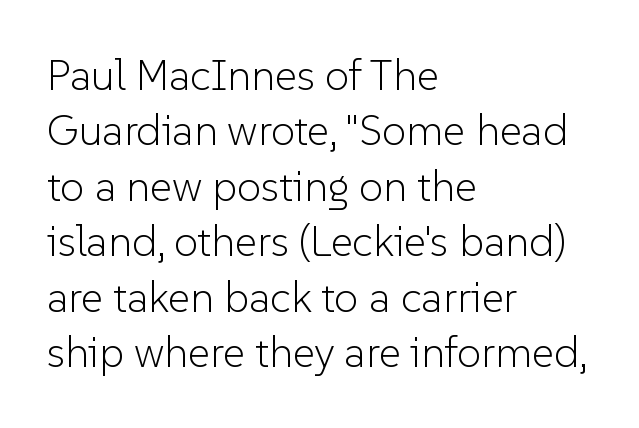
Here the designer chose a conventional face with non-uniform glyph widths. Students, observe: this is what conventionally led text looks like. Type style note: lacks serifs. Glyph-to-glyph distance matches everyday printed text. Teacher's note: observe the even left margin — that is flush-left alignment. Unbolded letterforms with no extra heft.
